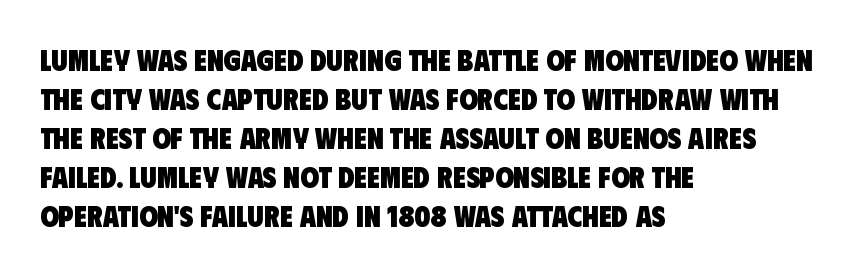
Q: Is the text bold? A: Yes.
Q: Is the typeface a serif or a sans-serif typeface? A: Sans-serif.
Q: Is the text underlined? A: No.
Q: How is the paragraph aligned? A: Left-aligned.
Q: Is the spacing between letters normal or unusually wide? A: Normal.
Q: Is the spacing between lines tight, normal or loose? A: Normal.
Q: Width (condensed, normal, or wide)? A: Condensed.
Q: Stroke contrast? A: Low.
Q: x-height? A: Large.
Q: Monospaced? A: No.
